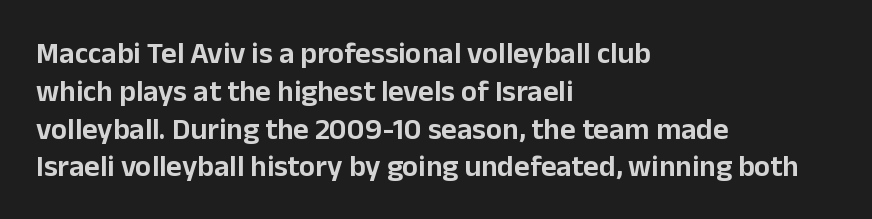
Q: Is the text italic (slanted)? A: No, it is upright.
Q: Is the typeface a serif or a sans-serif typeface? A: Sans-serif.
Q: Is the text underlined? A: No.
Q: How is the paragraph aligned? A: Left-aligned.
Q: Is the spacing between letters normal or unusually wide? A: Normal.
Q: Is the spacing between lines tight, normal or loose? A: Normal.
Q: Width (condensed, normal, or wide)? A: Normal.
Q: Stroke contrast? A: Low.
Q: x-height? A: Medium.
Q: Monospaced? A: No.
